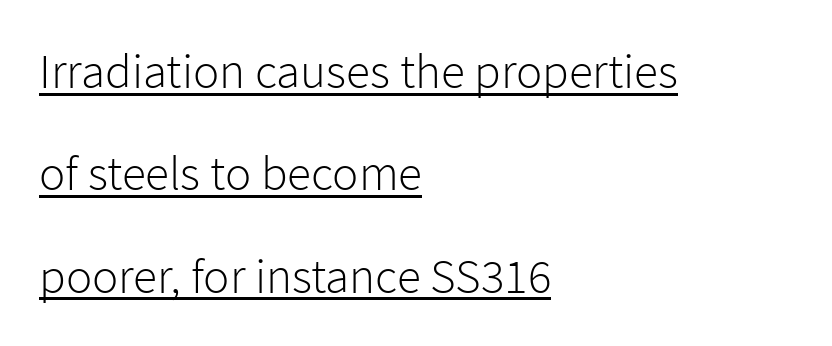
Horizontal bands of white between lines are thick stripes. Font category for this specimen: sans-serif. In terms of posture, this sample is upright. A rule runs beneath these lines of type.
